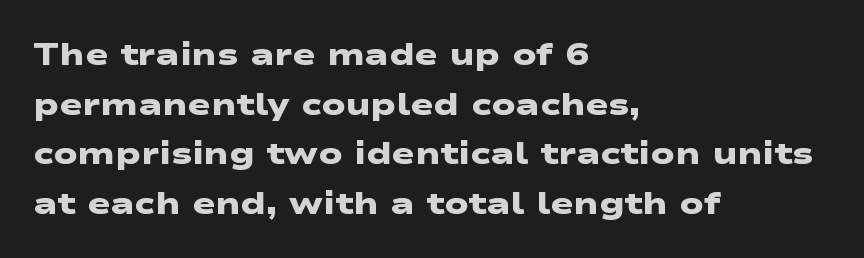
You could call the tracking neutral — neither tight nor loose. The space beneath each line is pristine and unruled. Does the weight exceed regular? Yes, all the way to bold. These lines are rendered in a variable-pitch font. The lines are quadded left. The designer left line spacing at the default.
